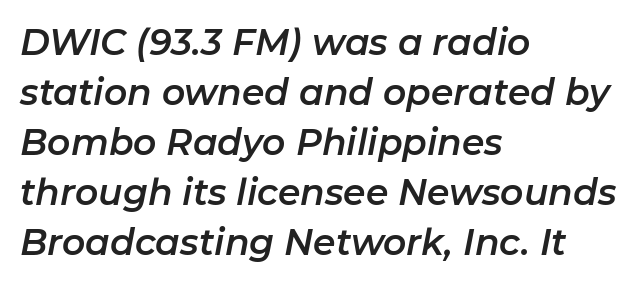
{"italic": "yes", "lean": "right", "slant_degrees": 11, "width": "normal", "stroke_contrast": "low", "x_height": "medium", "monospaced": "no", "underline": "no", "align": "left", "line_spacing": "normal", "line_spacing_ratio": 1.39, "letter_spacing": "normal", "letter_spacing_em": 0.0, "glyph_px": 36}
